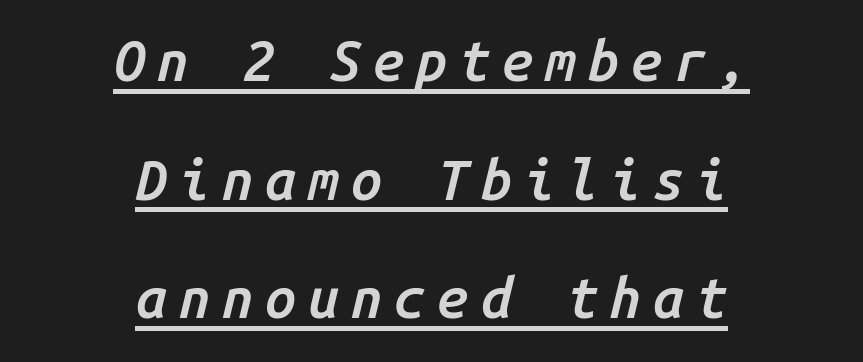
The image shows 56 px semibold type, italic (leaning right), monospaced; set centered, loose line spacing (2.12x), unusually wide letter spacing (+0.21 em), underlined; low stroke contrast and a medium x-height.
